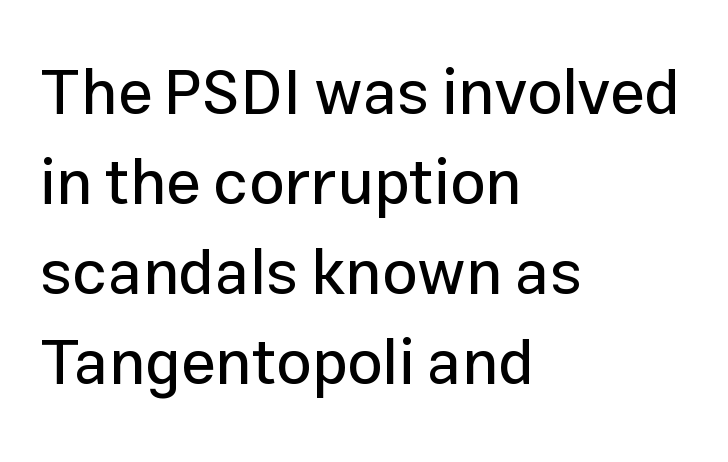
{"serif": "no", "italic": "no", "width": "normal", "stroke_contrast": "low", "x_height": "medium", "monospaced": "no", "underline": "no", "align": "left", "line_spacing": "normal", "line_spacing_ratio": 1.43, "letter_spacing": "normal", "letter_spacing_em": 0.0, "glyph_px": 63}
